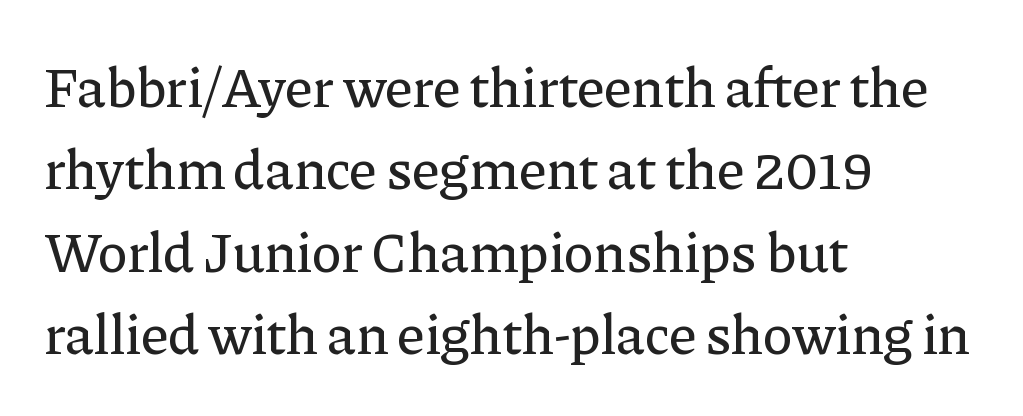
Q: Is the text italic (slanted)? A: No, it is upright.
Q: Is the typeface a serif or a sans-serif typeface? A: Serif.
Q: Is the text underlined? A: No.
Q: How is the paragraph aligned? A: Left-aligned.
Q: Is the spacing between letters normal or unusually wide? A: Normal.
Q: Is the spacing between lines tight, normal or loose? A: Normal.
Q: Width (condensed, normal, or wide)? A: Normal.
Q: Stroke contrast? A: Low.
Q: x-height? A: Medium.
Q: Monospaced? A: No.
